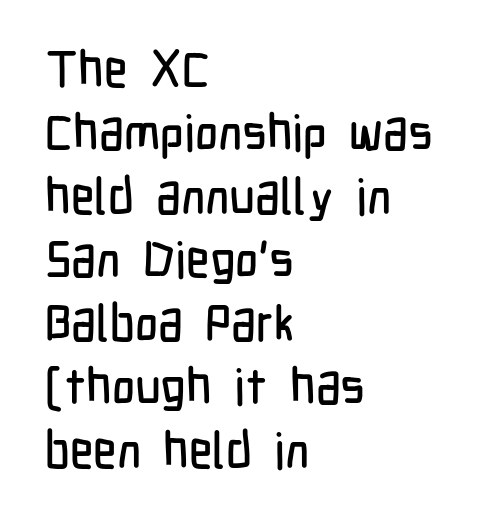
Q: Is the text italic (slanted)? A: No, it is upright.
Q: Is the typeface a serif or a sans-serif typeface? A: Sans-serif.
Q: Is the text underlined? A: No.
Q: How is the paragraph aligned? A: Left-aligned.
Q: Is the spacing between letters normal or unusually wide? A: Normal.
Q: Is the spacing between lines tight, normal or loose? A: Normal.
Q: Width (condensed, normal, or wide)? A: Condensed.
Q: Stroke contrast? A: Low.
Q: x-height? A: Medium.
Q: Monospaced? A: No.
